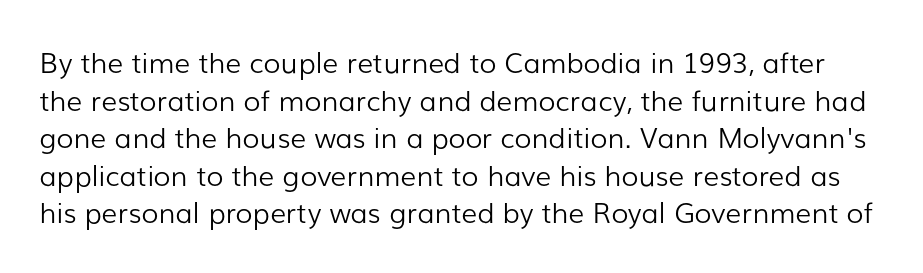
{"serif": "no", "italic": "no", "bold": "no", "weight": "light", "width": "normal", "stroke_contrast": "low", "x_height": "medium", "monospaced": "no", "underline": "no", "line_spacing": "normal", "line_spacing_ratio": 1.34, "letter_spacing": "normal", "letter_spacing_em": 0.0, "glyph_px": 28}
